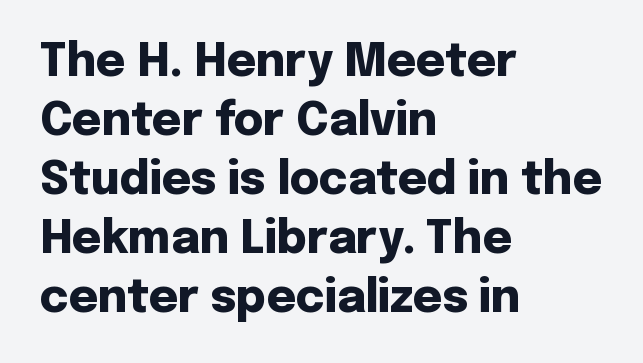
The image shows 45 px heavy sans-serif type, upright; set left-aligned, normal line spacing (1.31x), normal letter spacing, not underlined; low stroke contrast and a medium x-height.
